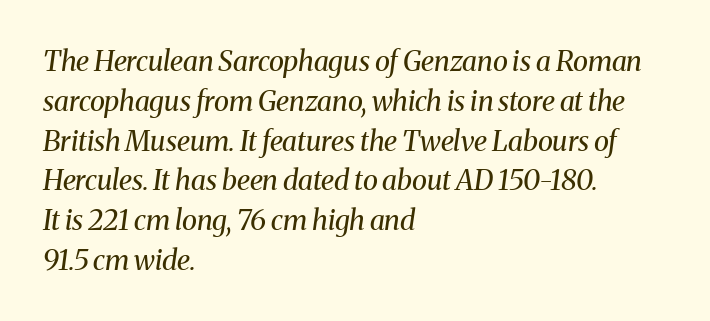
The image shows 28 px regular-weight serif type, italic (leaning right); set left-aligned, normal line spacing (1.42x), normal letter spacing, not underlined; medium stroke contrast and a medium x-height.
